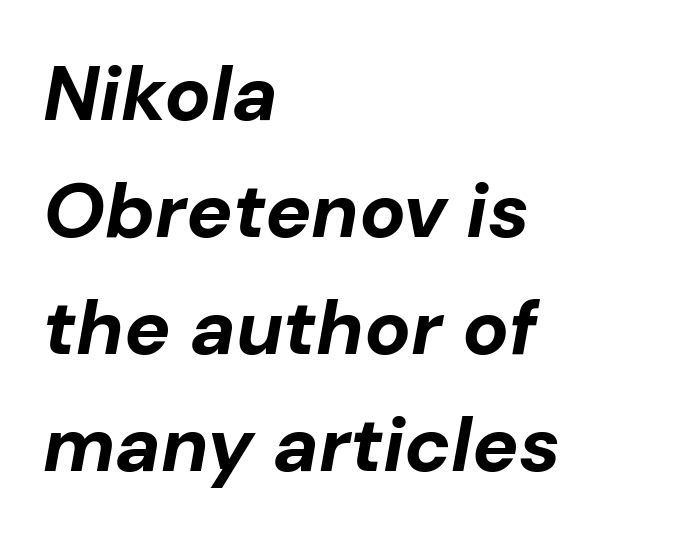
Pretty heavy lettering here — definitely bold. Letters rest on an invisible, unmarked baseline. These lines are rendered in a variable-pitch font. There's an unmistakable incline to the writing here. Vertically, the passage feels balanced, rows spaced as you'd expect. These lines stack with their left ends in a neat column.
